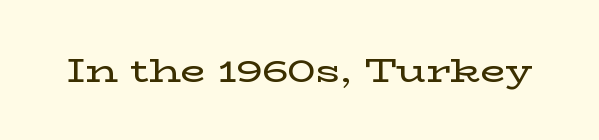
The image shows 33 px wide serif type, upright; set normal letter spacing, not underlined; low stroke contrast and a medium x-height.
